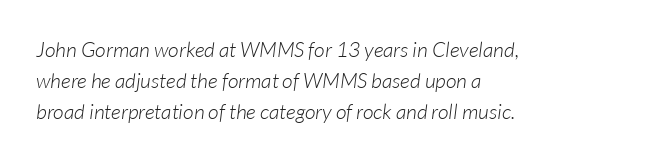
{"italic": "yes", "lean": "right", "slant_degrees": 7, "bold": "no", "underline": "no", "align": "left", "line_spacing": "normal", "line_spacing_ratio": 1.48, "letter_spacing": "normal", "letter_spacing_em": 0.0, "glyph_px": 21}
